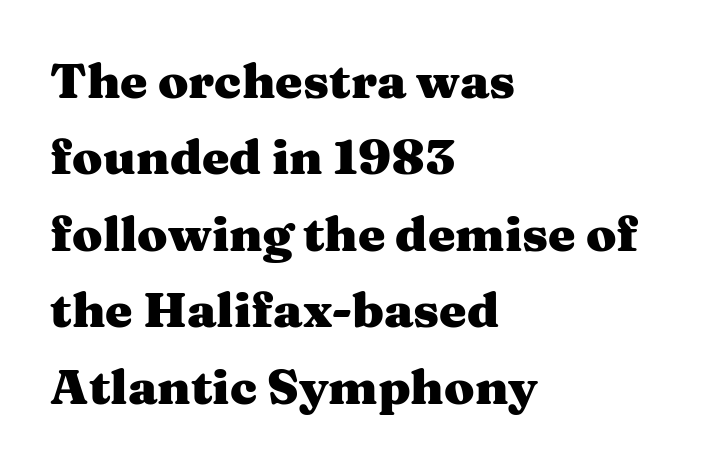
Successive baselines arrive at the customary interval. Horizontally, the lines are justified to the leading edge only. The gap between lines stays unmarked. Designer's note — italics off, roman on. Does extra space separate the letters? No, they use regular spacing. Character widths vary here, with narrow letters taking less room than wide ones.
